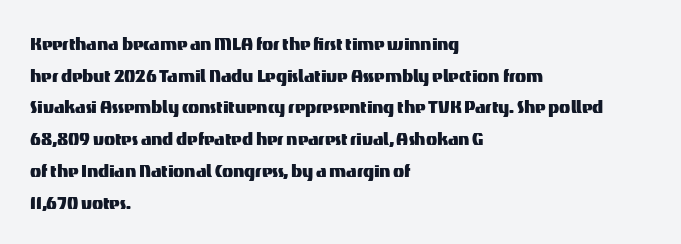
The tracking reads as untouched default to a designer's eye. These lines were composed using upright roman letters. A clean baseline with only descenders dipping below it. The designer left line spacing at the default. The lines are quadded left.
